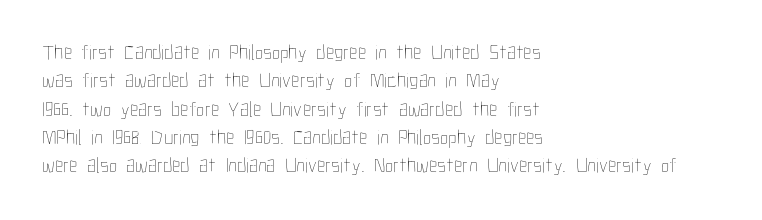
Q: Is the text bold? A: No.
Q: Is the text italic (slanted)? A: No, it is upright.
Q: Is the text underlined? A: No.
Q: How is the paragraph aligned? A: Left-aligned.
Q: Is the spacing between letters normal or unusually wide? A: Normal.
Q: Is the spacing between lines tight, normal or loose? A: Normal.
